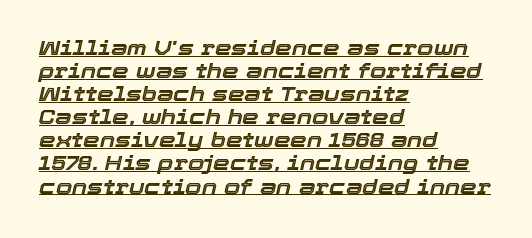
Underline: present. The font's italic variant was chosen for this text. Teacher's note: observe the even left margin — that is flush-left alignment. Standard letterfit; no display-style spreading of the glyphs.
